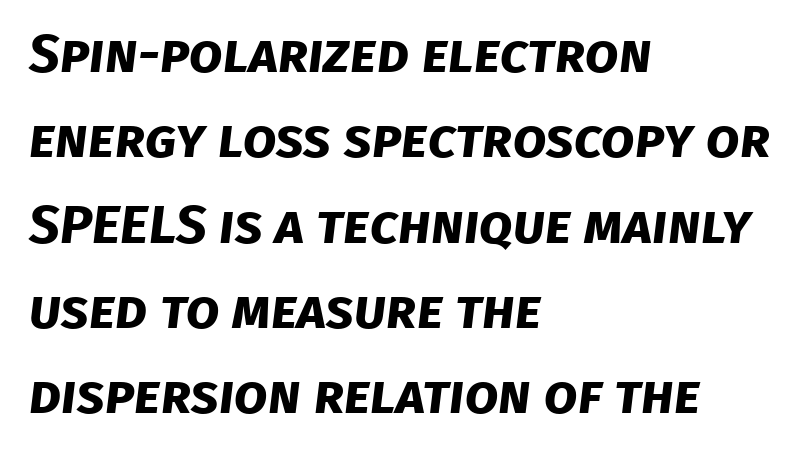
The image shows 54 px bold sans-serif type; set left-aligned, normal line spacing (1.58x), normal letter spacing, not underlined; low stroke contrast and a large x-height.
